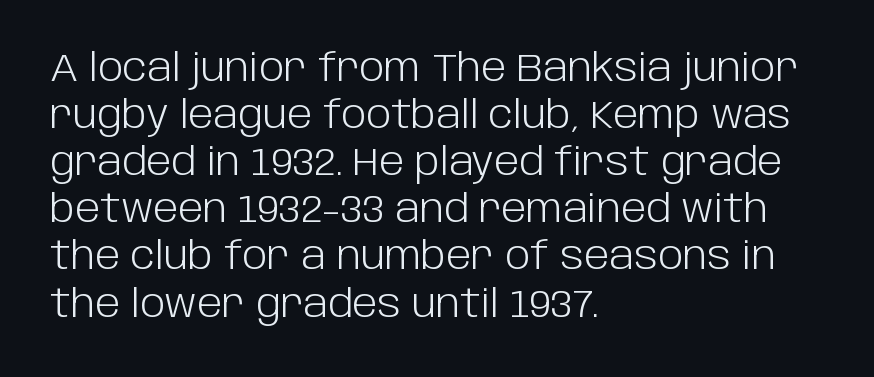
{"serif": "no", "italic": "no", "bold": "no", "weight": "light", "width": "normal", "stroke_contrast": "low", "x_height": "large", "monospaced": "no", "underline": "no", "align": "left", "line_spacing_ratio": 1.24, "letter_spacing": "normal", "letter_spacing_em": 0.0, "glyph_px": 38}
